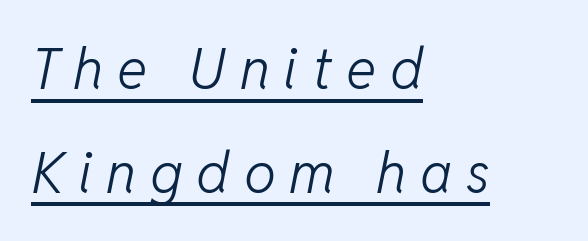
{"italic": "yes", "lean": "right", "slant_degrees": 11, "bold": "no", "weight": "light", "width": "normal", "stroke_contrast": "low", "x_height": "medium", "monospaced": "no", "underline": "yes", "align": "left", "line_spacing_ratio": 1.82, "letter_spacing": "wide", "letter_spacing_em": 0.24, "glyph_px": 57}
